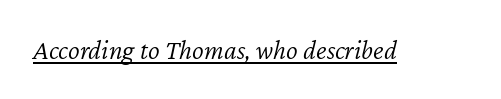
Q: Is the text bold? A: No.
Q: Is the text italic (slanted)? A: Yes, it leans right by about 12 degrees.
Q: Is the text underlined? A: Yes.
Q: Is the spacing between letters normal or unusually wide? A: Normal.
Q: Width (condensed, normal, or wide)? A: Normal.
Q: Stroke contrast? A: Low.
Q: x-height? A: Medium.
Q: Monospaced? A: No.
